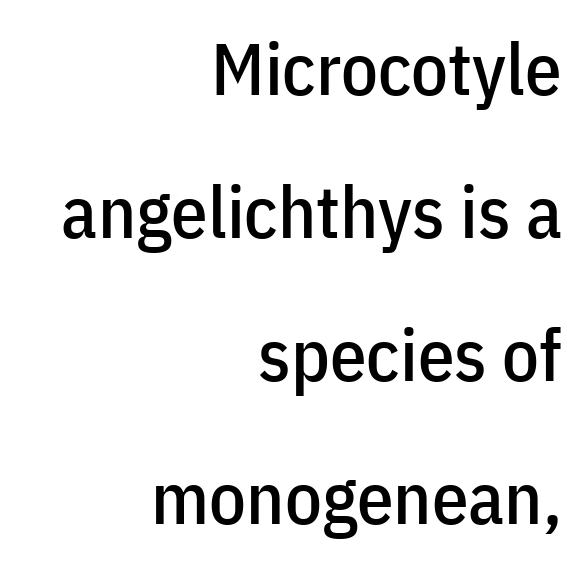
The rendering keeps characters at their native spacing. Descenders hang freely into open space. The lettering stays uniformly vertical, giving the passage a roman look. To sum up the face: it is a sans, with no serifs.
